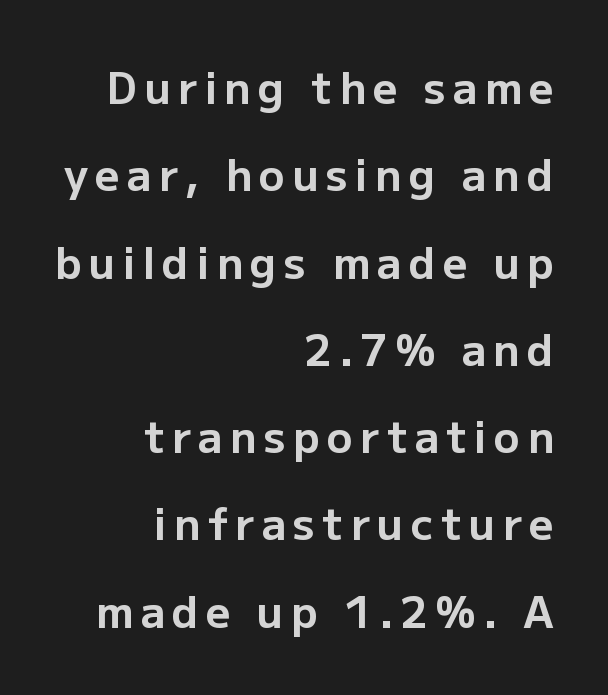
A sans-serif font was chosen for this passage. Do the characters align in a grid? No, the font is proportional. How heavy is the stroke? Heavy — this is a bold. Beneath every word, the page is bare. Loosely led — the rows are spread out.
